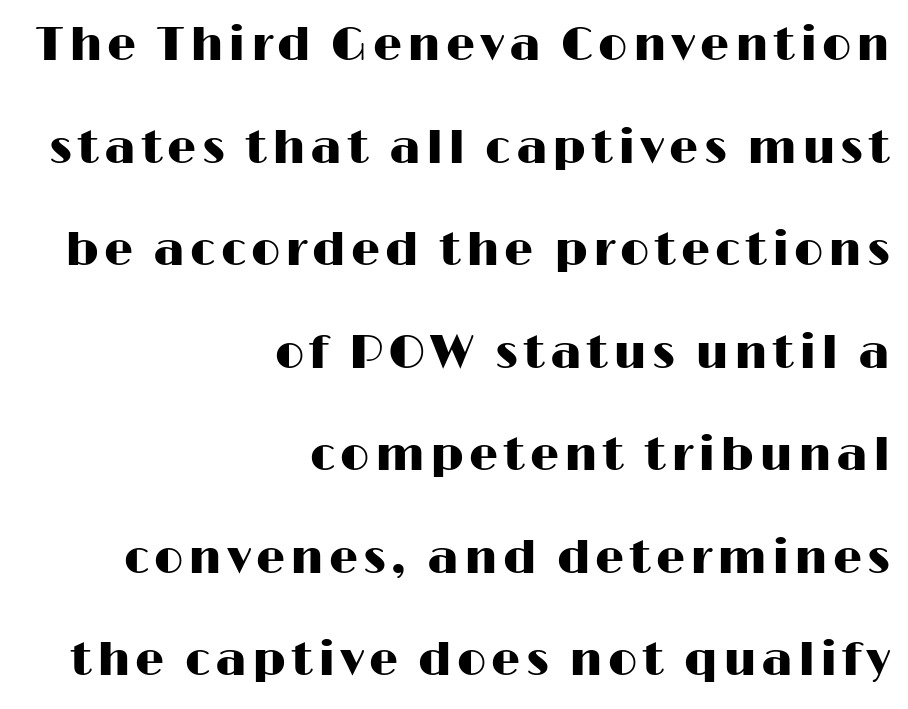
The image shows 46 px wide sans-serif type, upright; set right-aligned, loose line spacing (2.23x), not underlined; high stroke contrast and a medium x-height.
